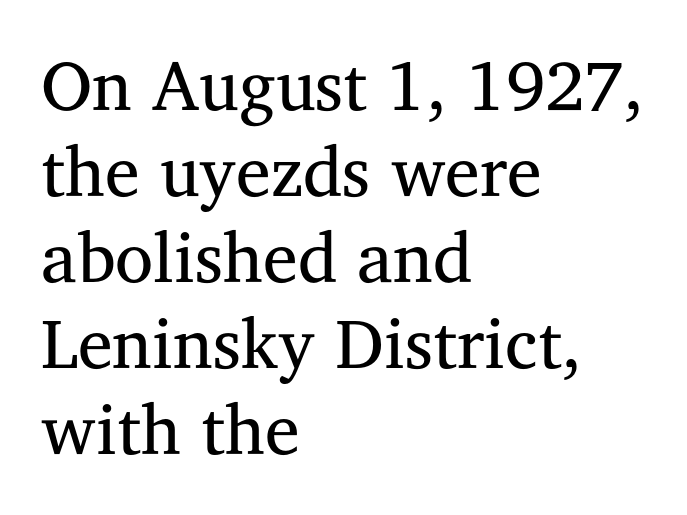
Reading down the block, your eye returns to a fixed left position each line. This is not heavy type; no bold has been used. Nobody drew a line under any word here. The rendering shows small feet on the letterforms — a serif design. The passage shown has conventional tracking throughout. Italic? Not at all — the glyphs are vertical.
